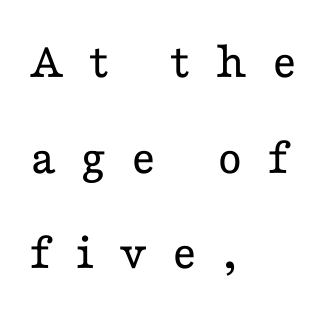
Words appear elongated and porous because spacing is wide. A serif font was chosen for this passage. The letters stand upright; this is a roman face. The cut favours lightness, reaching ordinary text weight at its darkest. The passage is arranged the way most books set body copy — flush left.
